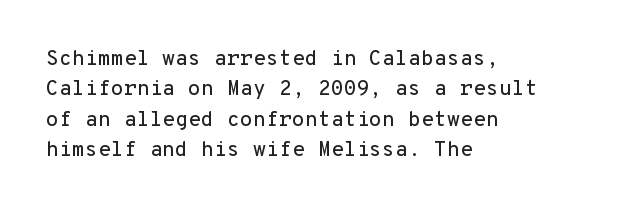
A bare baseline throughout the passage. This rendering uses left alignment, leaving the right contour irregular. Vertical strokes here are truly vertical. Glyph-to-glyph distance matches everyday printed text. If you measured baseline to baseline, you'd find a middling distance.
